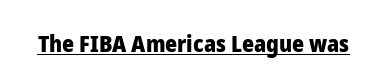
Q: Is the text bold? A: Yes.
Q: Is the text italic (slanted)? A: No, it is upright.
Q: Is the text underlined? A: Yes.
Q: Is the spacing between letters normal or unusually wide? A: Normal.
